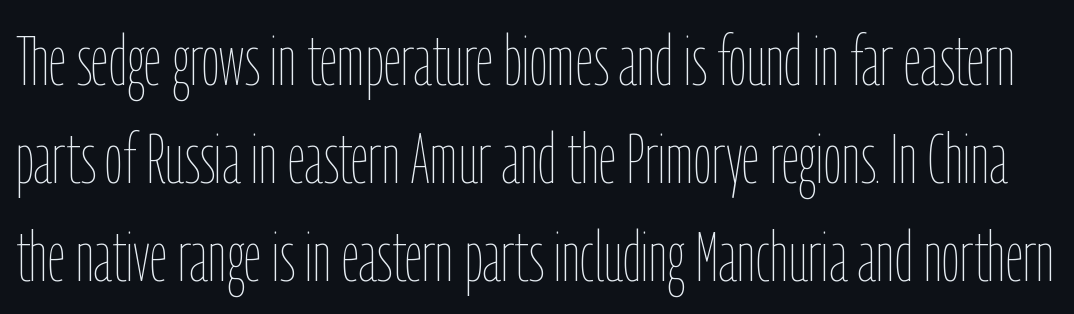
This rendering features lettering with no underline. Students, observe: this is what conventionally led text looks like. The passage shown is typed in a proportional face where columns would drift. The characters are drawn with everyday or finer stroke widths. Nothing unusual about the tracking: characters are spaced as the font intends. Quick note: not italic, upright.
